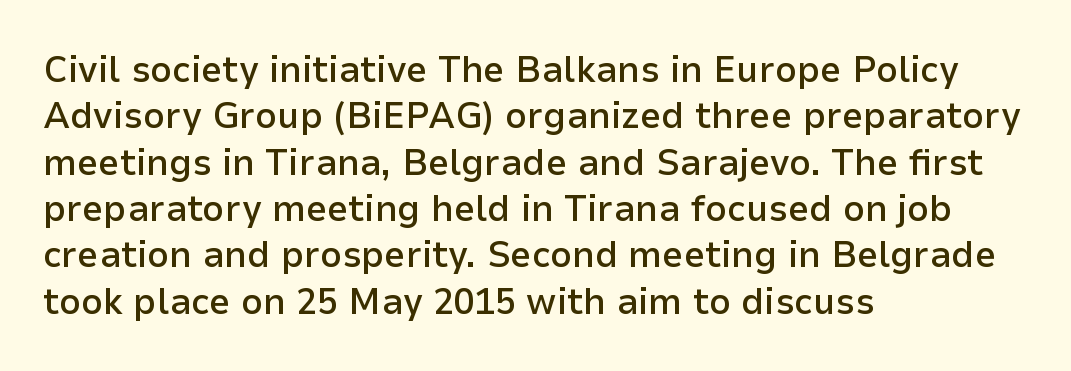
{"serif": "no", "italic": "no", "bold": "semi", "weight": "semibold", "width": "normal", "stroke_contrast": "low", "x_height": "medium", "monospaced": "no", "underline": "no", "align": "left", "line_spacing_ratio": 1.22, "letter_spacing": "normal", "letter_spacing_em": 0.0, "glyph_px": 38}
